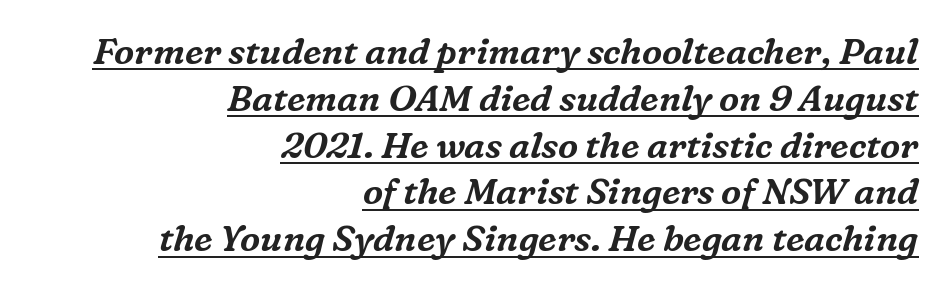
{"serif": "yes", "italic": "yes", "lean": "right", "slant_degrees": 16, "width": "normal", "stroke_contrast": "medium", "x_height": "medium", "monospaced": "no", "underline": "yes", "align": "right", "line_spacing": "normal", "line_spacing_ratio": 1.3, "letter_spacing": "normal", "letter_spacing_em": 0.0, "glyph_px": 36}
